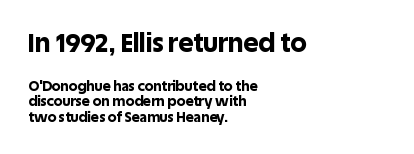
Q: Is the text bold? A: Yes.
Q: Is the text italic (slanted)? A: No, it is upright.
Q: Is the text underlined? A: No.
Q: How is the paragraph aligned? A: Left-aligned.
Q: Is the spacing between letters normal or unusually wide? A: Normal.
Q: Is the spacing between lines tight, normal or loose? A: Tight.
Q: Which block of text is set in a larger size, the first (top) or the second (bottom)? A: The first (top) one.
